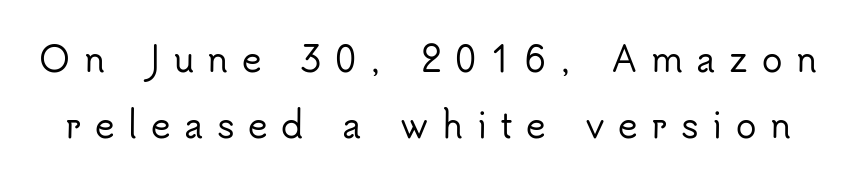
Q: Is the text italic (slanted)? A: No, it is upright.
Q: Is the typeface a serif or a sans-serif typeface? A: Sans-serif.
Q: Is the text underlined? A: No.
Q: Is the spacing between letters normal or unusually wide? A: Unusually wide.
Q: Is the spacing between lines tight, normal or loose? A: Loose.
Q: Width (condensed, normal, or wide)? A: Normal.
Q: Stroke contrast? A: Low.
Q: x-height? A: Small.
Q: Monospaced? A: No.
